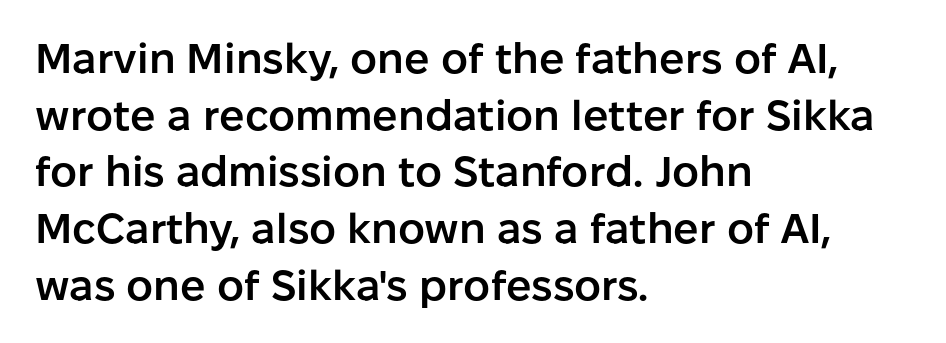
{"serif": "no", "italic": "no", "bold": "semi", "weight": "semibold", "width": "normal", "stroke_contrast": "low", "x_height": "medium", "monospaced": "no", "underline": "no", "align": "left", "line_spacing": "normal", "line_spacing_ratio": 1.35, "letter_spacing": "normal", "letter_spacing_em": 0.0, "glyph_px": 42}
